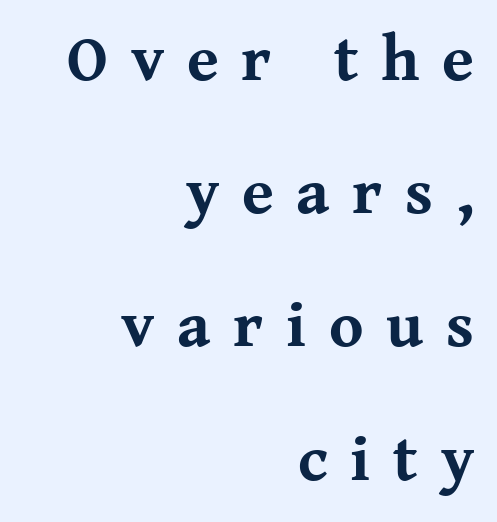
Q: Is the text bold? A: Yes.
Q: Is the text italic (slanted)? A: No, it is upright.
Q: Is the typeface a serif or a sans-serif typeface? A: Serif.
Q: Is the text underlined? A: No.
Q: How is the paragraph aligned? A: Right-aligned.
Q: Is the spacing between letters normal or unusually wide? A: Unusually wide.
Q: Is the spacing between lines tight, normal or loose? A: Loose.
Q: Width (condensed, normal, or wide)? A: Normal.
Q: Stroke contrast? A: Medium.
Q: x-height? A: Medium.
Q: Monospaced? A: No.
